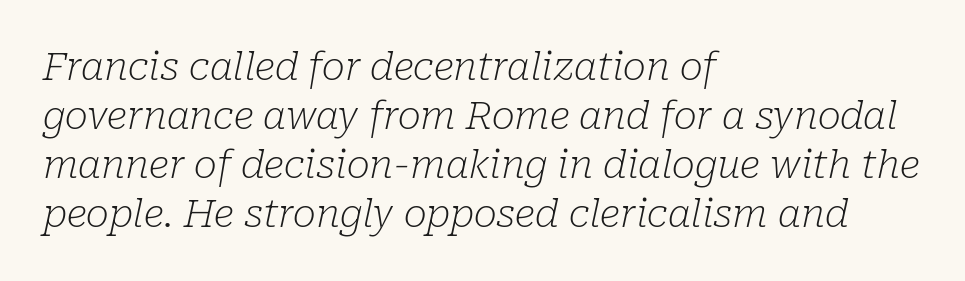
The weight would be labelled regular, book, light, or lighter still. Successive baselines arrive at the customary interval. The text was rendered using a seriffed face with decorative stroke endings. Visually the block forms a straight wall on the left and a jagged coastline on the right. Glance below the letters and you will spot only blank space.
